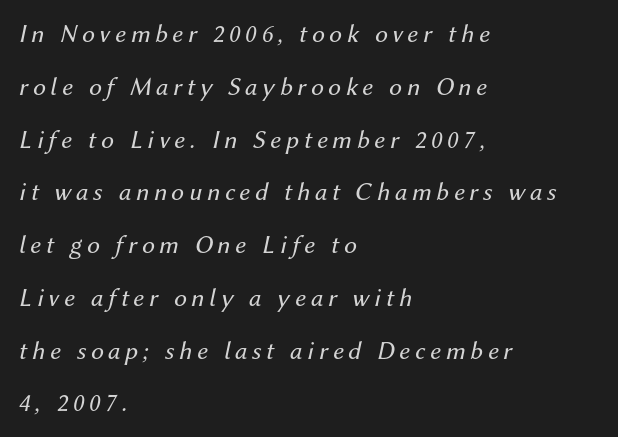
{"italic": "yes", "lean": "right", "slant_degrees": 12, "bold": "no", "underline": "no", "align": "left", "line_spacing": "loose", "line_spacing_ratio": 2.03, "glyph_px": 26}
